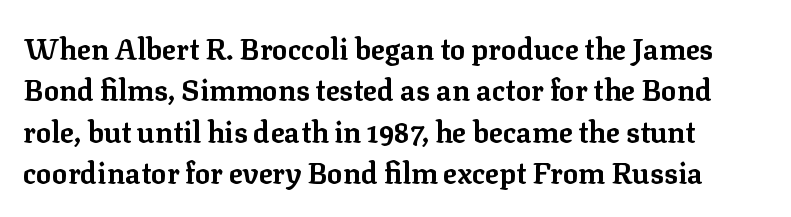
The face used here is proportionally spaced, like ordinary book or web type. What stands out about the letter spacing? Nothing — it is the standard amount. Rule under the text: the space is simply empty. Notice how thick the strokes are: this is what a full bold looks like. Students, observe: this is what conventionally led text looks like. Italic? Not at all — the glyphs are vertical.
